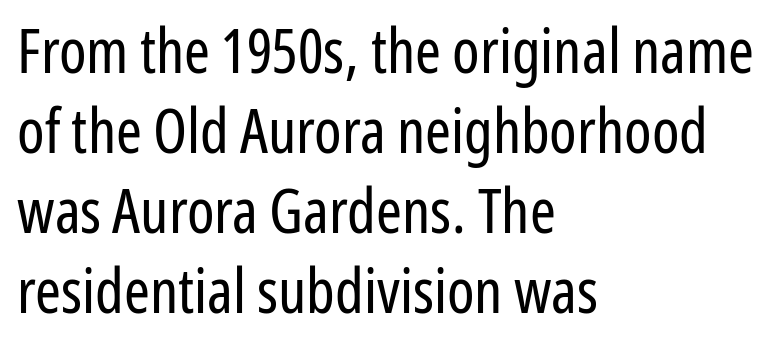
Is this a sans? Yes — the strokes have no serifs. You could not count columns in this text — the font is proportionally spaced. Compared with a centered layout, this one pins lines to the left instead. No word sits above an underline.
